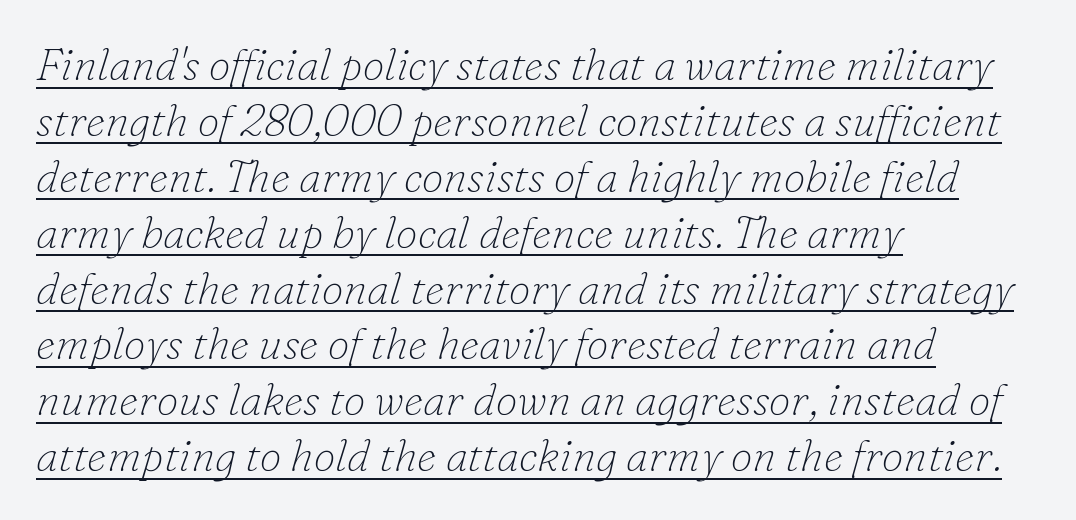
{"serif": "yes", "italic": "yes", "lean": "right", "slant_degrees": 16, "bold": "no", "weight": "thin", "width": "normal", "stroke_contrast": "low", "x_height": "small", "monospaced": "no", "underline": "yes", "align": "left", "line_spacing": "normal", "line_spacing_ratio": 1.27, "letter_spacing": "normal", "letter_spacing_em": 0.0, "glyph_px": 44}
